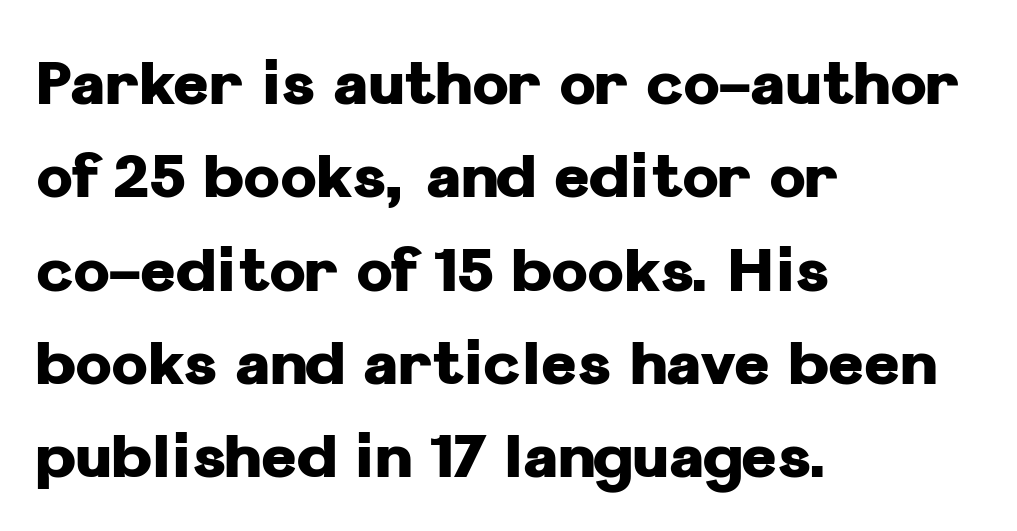
{"serif": "no", "italic": "no", "bold": "yes", "weight": "heavy", "width": "normal", "stroke_contrast": "low", "x_height": "medium", "monospaced": "no", "underline": "no", "align": "left", "line_spacing": "normal", "line_spacing_ratio": 1.53, "letter_spacing": "normal", "letter_spacing_em": 0.0, "glyph_px": 61}
